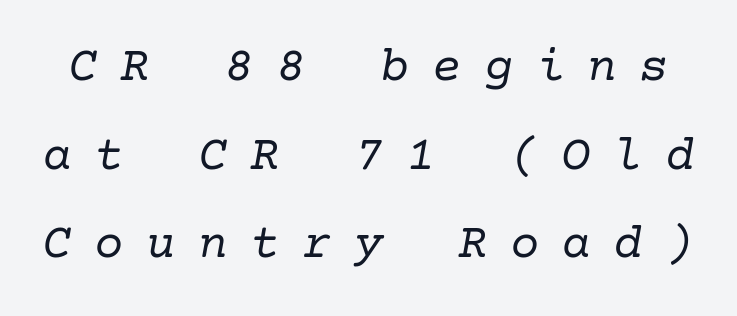
Q: Is the text bold? A: No.
Q: Is the text italic (slanted)? A: Yes, it leans right by about 10 degrees.
Q: Is the typeface a serif or a sans-serif typeface? A: Serif.
Q: Is the text underlined? A: No.
Q: Is the spacing between letters normal or unusually wide? A: Unusually wide.
Q: Width (condensed, normal, or wide)? A: Normal.
Q: Stroke contrast? A: Low.
Q: x-height? A: Medium.
